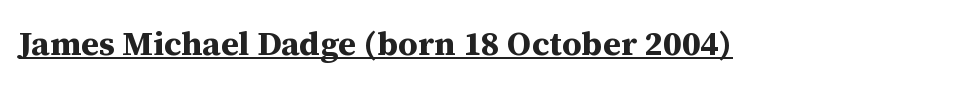
Q: Is the text bold? A: Yes.
Q: Is the text italic (slanted)? A: No, it is upright.
Q: Is the typeface a serif or a sans-serif typeface? A: Serif.
Q: Is the text underlined? A: Yes.
Q: Is the spacing between letters normal or unusually wide? A: Normal.
Q: Width (condensed, normal, or wide)? A: Normal.
Q: Stroke contrast? A: Medium.
Q: x-height? A: Medium.
Q: Monospaced? A: No.
